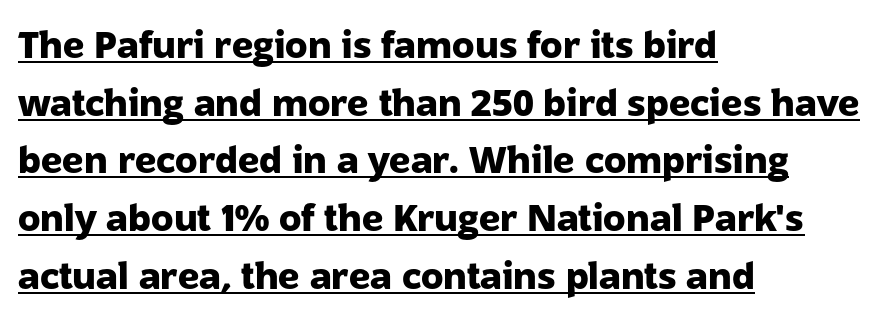
Q: Is the text bold? A: Yes.
Q: Is the text italic (slanted)? A: No, it is upright.
Q: Is the typeface a serif or a sans-serif typeface? A: Sans-serif.
Q: Is the text underlined? A: Yes.
Q: How is the paragraph aligned? A: Left-aligned.
Q: Is the spacing between letters normal or unusually wide? A: Normal.
Q: Is the spacing between lines tight, normal or loose? A: Normal.
Q: Width (condensed, normal, or wide)? A: Normal.
Q: Stroke contrast? A: Low.
Q: x-height? A: Medium.
Q: Monospaced? A: No.
